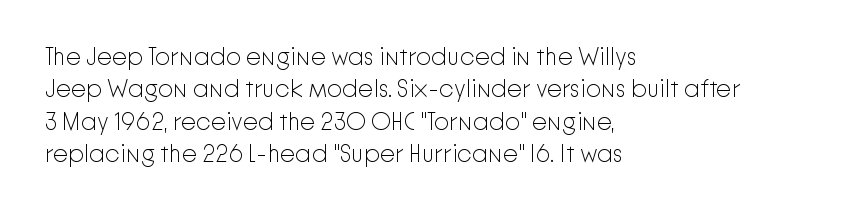
The image shows 24 px text type, upright; set left-aligned, normal line spacing (1.35x), normal letter spacing, not underlined.
